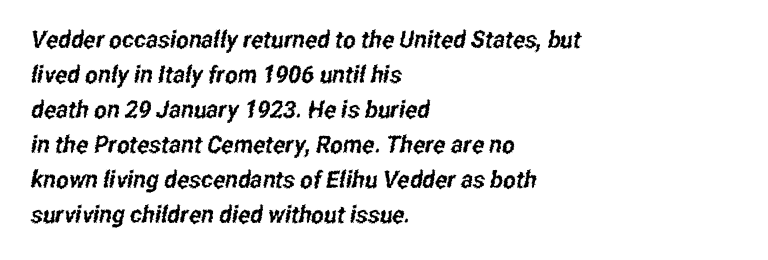
Students, note that the glyphs here touch the page at normal intervals. Left-aligned paragraph, ragged on the right. Check the space under the baseline: it is left empty. Notice how descenders clear the ascenders below comfortably — that's standard leading.
